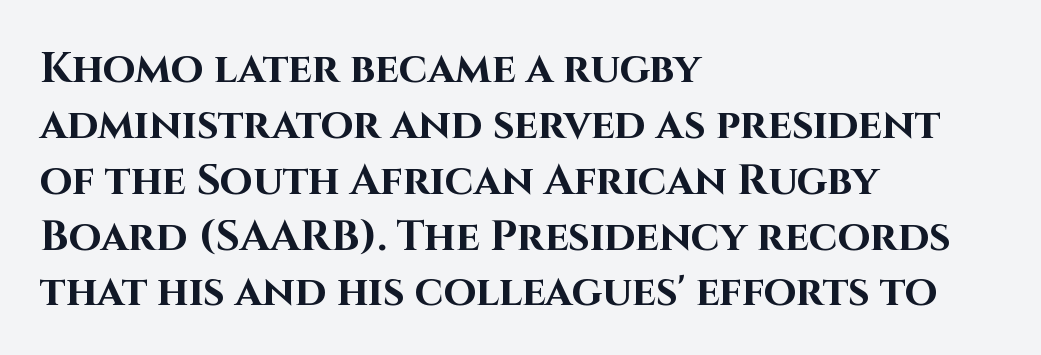
{"serif": "no", "italic": "no", "bold": "yes", "weight": "bold", "width": "normal", "stroke_contrast": "high", "x_height": "large", "monospaced": "no", "underline": "no", "align": "left", "line_spacing": "normal", "line_spacing_ratio": 1.33, "letter_spacing": "normal", "letter_spacing_em": 0.0, "glyph_px": 42}
